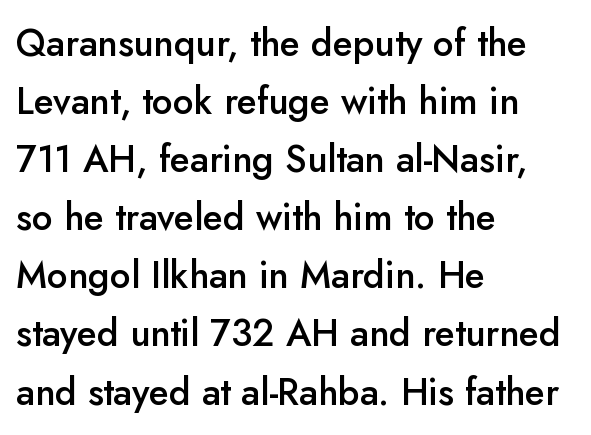
Q: Is the text bold? A: Semi-bold.
Q: Is the text italic (slanted)? A: No, it is upright.
Q: Is the typeface a serif or a sans-serif typeface? A: Sans-serif.
Q: Is the text underlined? A: No.
Q: How is the paragraph aligned? A: Left-aligned.
Q: Is the spacing between letters normal or unusually wide? A: Normal.
Q: Is the spacing between lines tight, normal or loose? A: Normal.
Q: Width (condensed, normal, or wide)? A: Normal.
Q: Stroke contrast? A: Low.
Q: x-height? A: Small.
Q: Monospaced? A: No.
